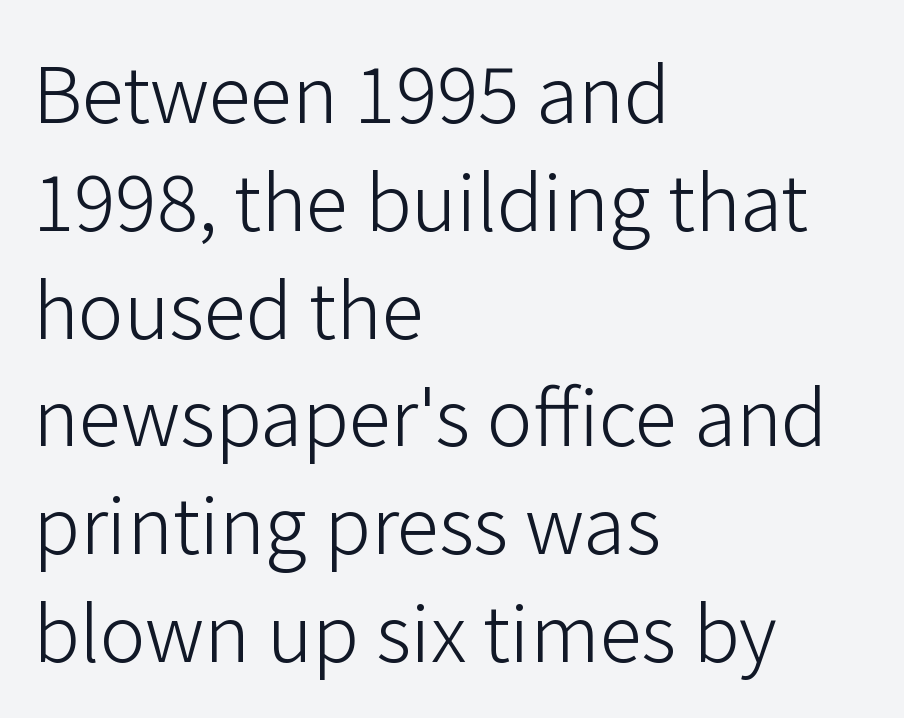
Q: Is the text bold? A: No.
Q: Is the text italic (slanted)? A: No, it is upright.
Q: Is the typeface a serif or a sans-serif typeface? A: Sans-serif.
Q: Is the text underlined? A: No.
Q: How is the paragraph aligned? A: Left-aligned.
Q: Is the spacing between letters normal or unusually wide? A: Normal.
Q: Is the spacing between lines tight, normal or loose? A: Normal.
Q: Width (condensed, normal, or wide)? A: Normal.
Q: Stroke contrast? A: Low.
Q: x-height? A: Medium.
Q: Monospaced? A: No.
